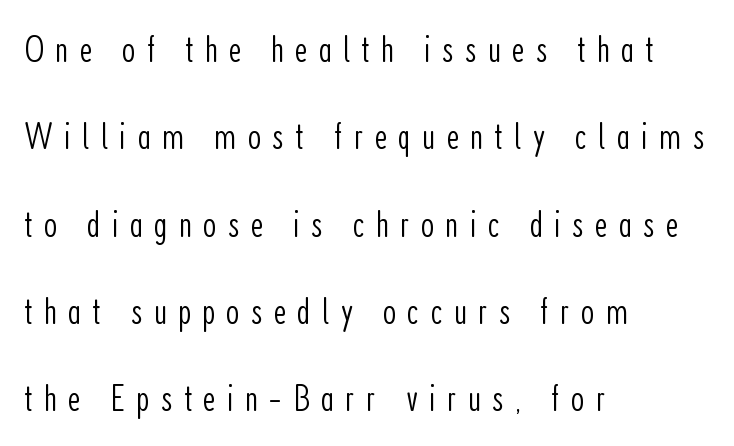
Interline gaps are noticeably wide in this sample. The typeface chosen for these lines omits serifs. The characters are drawn with everyday or finer stroke widths. Underline: absent. Does extra space separate the letters? Yes, quite a lot of it. The face used here is proportionally spaced, like ordinary book or web type.
